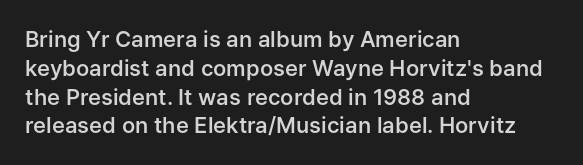
{"italic": "no", "bold": "semi", "underline": "no", "align": "left", "line_spacing": "normal", "line_spacing_ratio": 1.31, "letter_spacing": "normal", "letter_spacing_em": 0.0, "glyph_px": 22}
